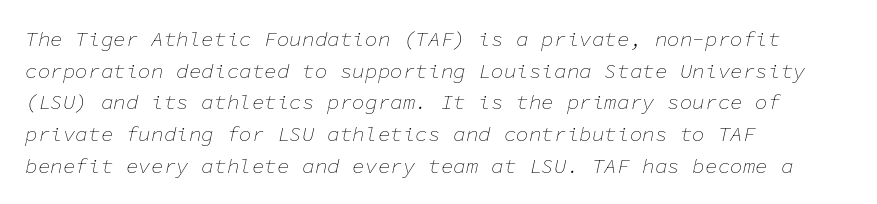
The image shows 21 px text type, italic (leaning right); set left-aligned, normal line spacing (1.51x), normal letter spacing, not underlined.
